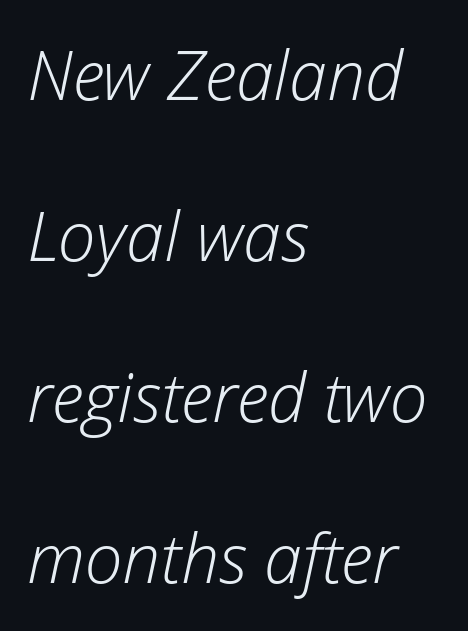
Q: Is the text bold? A: No.
Q: Is the text italic (slanted)? A: Yes, it leans right by about 12 degrees.
Q: Is the text underlined? A: No.
Q: How is the paragraph aligned? A: Left-aligned.
Q: Is the spacing between letters normal or unusually wide? A: Normal.
Q: Is the spacing between lines tight, normal or loose? A: Loose.
Q: Width (condensed, normal, or wide)? A: Normal.
Q: Stroke contrast? A: Low.
Q: x-height? A: Medium.
Q: Monospaced? A: No.
